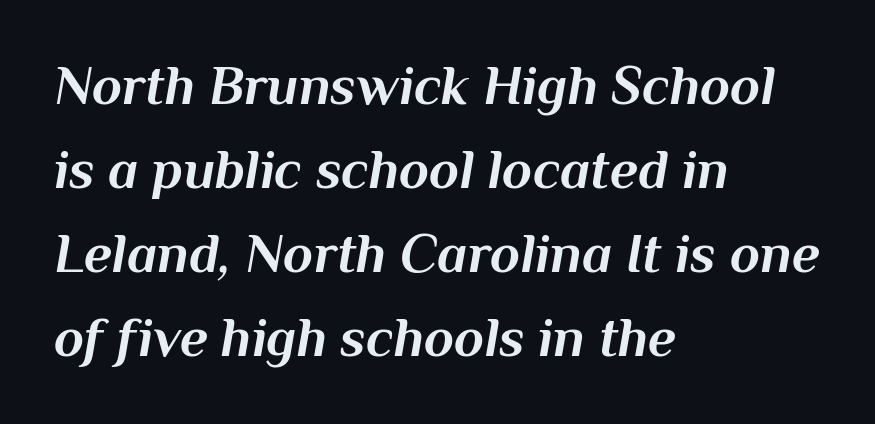
Varying glyph widths throughout — classic text-font behaviour. This block has exactly the height ordinary leading produces. Compared with an ordinary text face, these strokes are far heavier — a full bold. Reading down the block, your eye returns to a fixed left position each line.
